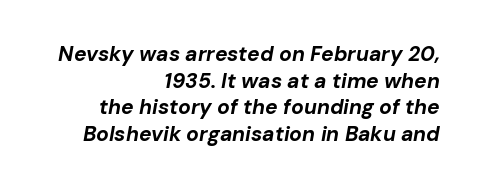
The image shows 21 px bold type, italic (leaning right); set right-aligned, normal line spacing (1.27x), normal letter spacing, not underlined.
